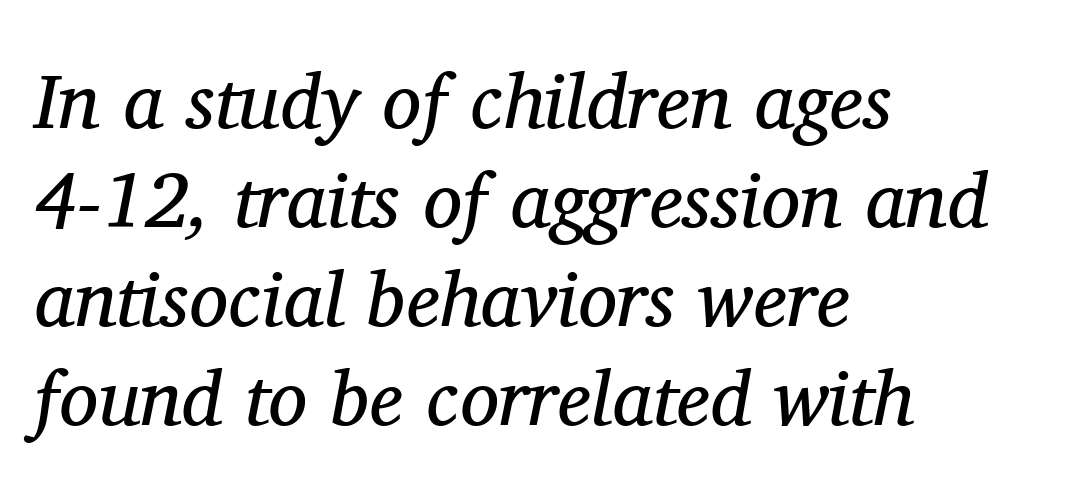
{"serif": "yes", "italic": "yes", "lean": "right", "slant_degrees": 11, "bold": "no", "weight": "regular", "width": "normal", "stroke_contrast": "medium", "x_height": "medium", "monospaced": "no", "underline": "no", "align": "left", "line_spacing": "normal", "line_spacing_ratio": 1.27, "letter_spacing": "normal", "letter_spacing_em": 0.0, "glyph_px": 78}
